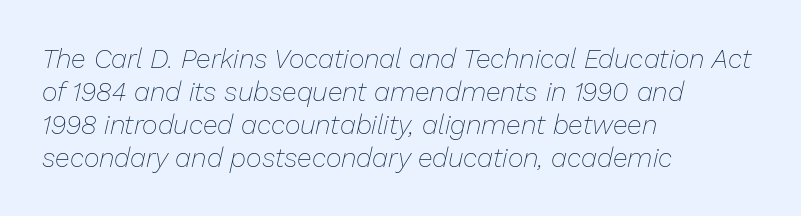
Q: Is the text bold? A: No.
Q: Is the text italic (slanted)? A: Yes, it leans right by about 13 degrees.
Q: Is the text underlined? A: No.
Q: How is the paragraph aligned? A: Left-aligned.
Q: Is the spacing between letters normal or unusually wide? A: Normal.
